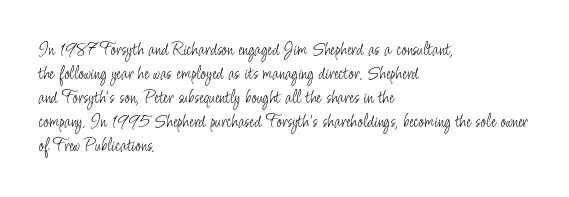
{"bold": "no", "underline": "no", "align": "left", "line_spacing_ratio": 1.2, "letter_spacing": "normal", "letter_spacing_em": 0.0, "glyph_px": 20}
